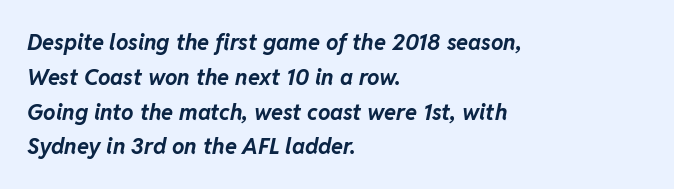
Posture: slanted. Vertically, the passage feels balanced, rows spaced as you'd expect. Nobody drew a line under any word here. Chunky letters — that's bold for sure. Nothing unusual about the tracking: characters are spaced as the font intends. The paragraph has a hard left edge and a soft right edge.
